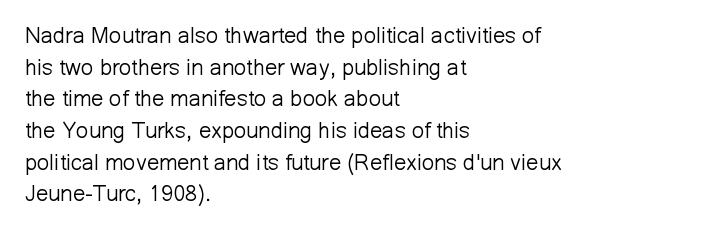
Ordinary non-slanted type is in use. Whoever set this chose a conventional vertical rhythm. Nothing unusual about the tracking: characters are spaced as the font intends. Every row of glyphs begins at an identical x-position on the left.
